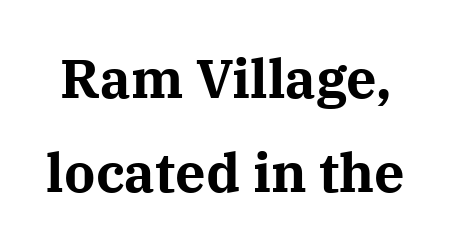
Q: Is the text bold? A: Yes.
Q: Is the text italic (slanted)? A: No, it is upright.
Q: Is the typeface a serif or a sans-serif typeface? A: Serif.
Q: Is the text underlined? A: No.
Q: Is the spacing between letters normal or unusually wide? A: Normal.
Q: Width (condensed, normal, or wide)? A: Normal.
Q: Stroke contrast? A: Medium.
Q: x-height? A: Medium.
Q: Monospaced? A: No.
